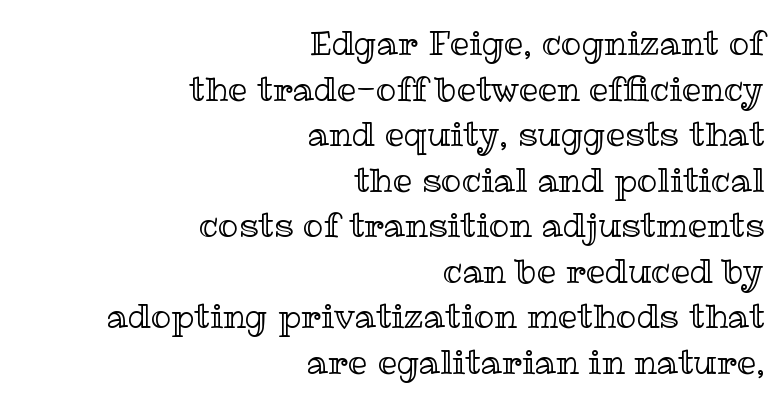
Nothing unusual about the tracking: characters are spaced as the font intends. These lines are rendered in a variable-pitch font. Quick note: underline off. The axis of the letterforms is exactly vertical.
